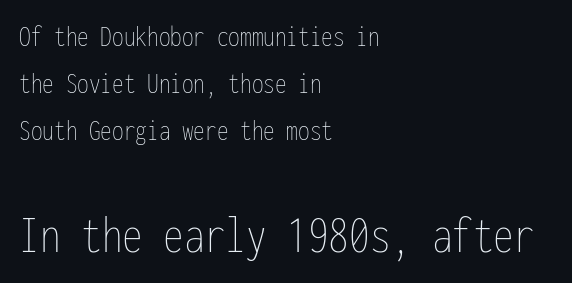
Q: Is the text bold? A: No.
Q: Is the text italic (slanted)? A: No, it is upright.
Q: Is the text underlined? A: No.
Q: How is the paragraph aligned? A: Left-aligned.
Q: Is the spacing between letters normal or unusually wide? A: Normal.
Q: Is the spacing between lines tight, normal or loose? A: Normal.
Q: Which block of text is set in a larger size, the first (top) or the second (bottom)? A: The second (bottom) one.
Q: Width (condensed, normal, or wide)? A: Condensed.
Q: Stroke contrast? A: Low.
Q: x-height? A: Medium.
Q: Monospaced? A: Yes.
